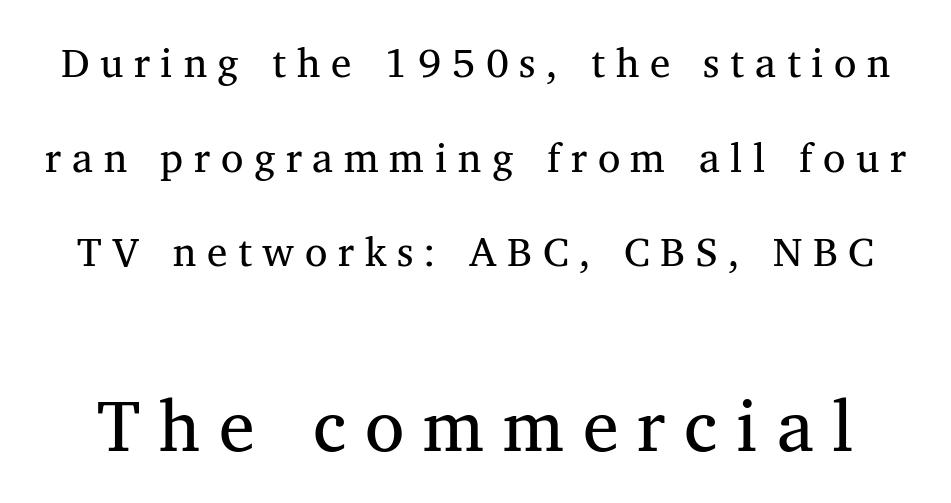
Q: Is the text bold? A: No.
Q: Is the typeface a serif or a sans-serif typeface? A: Serif.
Q: Is the text underlined? A: No.
Q: Is the spacing between letters normal or unusually wide? A: Unusually wide.
Q: Is the spacing between lines tight, normal or loose? A: Loose.
Q: Which block of text is set in a larger size, the first (top) or the second (bottom)? A: The second (bottom) one.
Q: Width (condensed, normal, or wide)? A: Normal.
Q: Stroke contrast? A: Medium.
Q: x-height? A: Medium.
Q: Monospaced? A: No.
